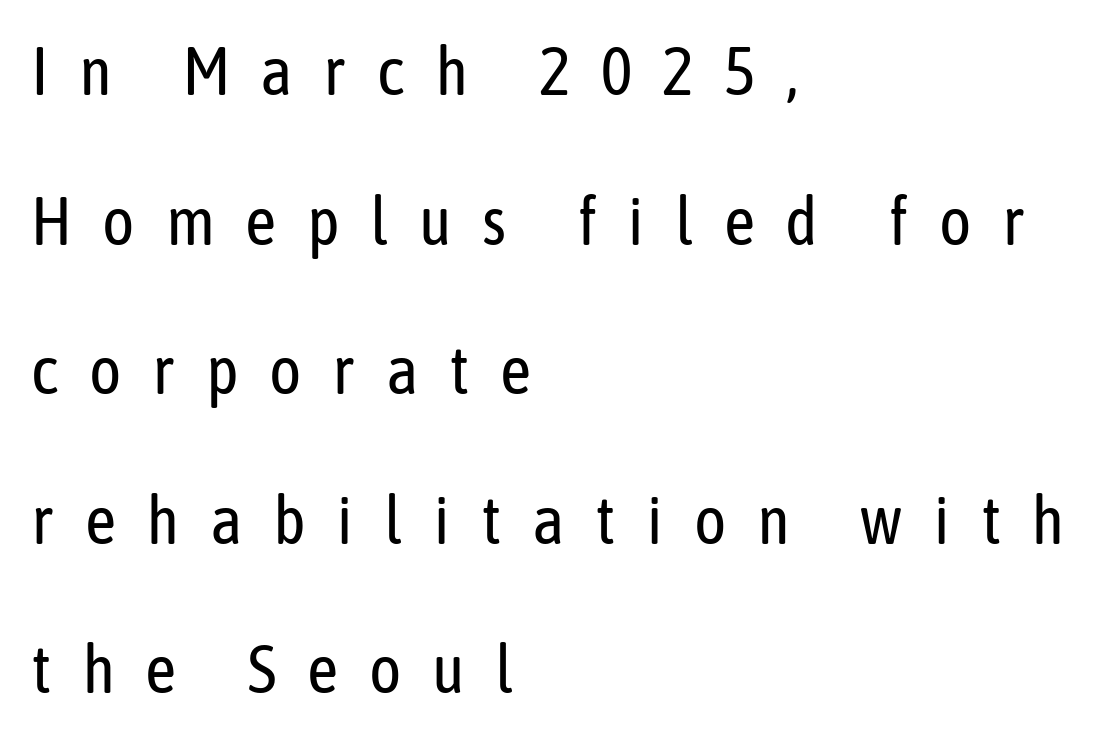
{"serif": "no", "italic": "no", "bold": "no", "weight": "regular", "width": "condensed", "stroke_contrast": "low", "x_height": "medium", "monospaced": "no", "underline": "no", "align": "left", "line_spacing": "loose", "line_spacing_ratio": 2.2, "letter_spacing": "wide", "letter_spacing_em": 0.45, "glyph_px": 68}
